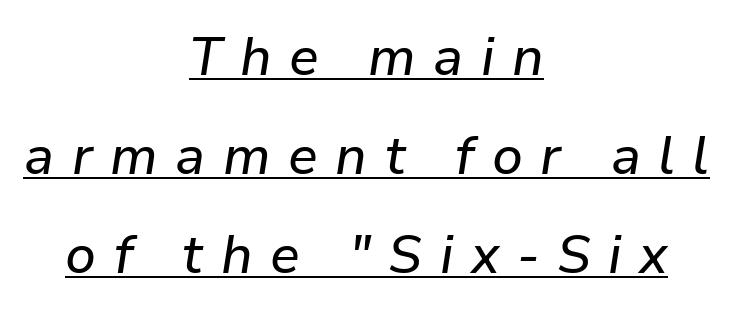
Notice how the passage keeps no hard edge, just a central spine. Honestly, the letter spacing is so wide it's the main thing you notice. You could not count columns in this text — the font is proportionally spaced. It's the slanting kind of type.
